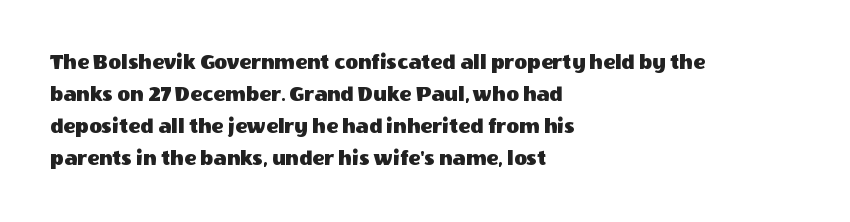
These lines were composed using upright roman letters. If you drew a ruler down the left edge, every line would touch it. In terms of leading, this rendering sits right in the middle. These lines keep a tight, regular rhythm from letter to letter. The glyphs are unaccompanied by any horizontal stroke below them.
